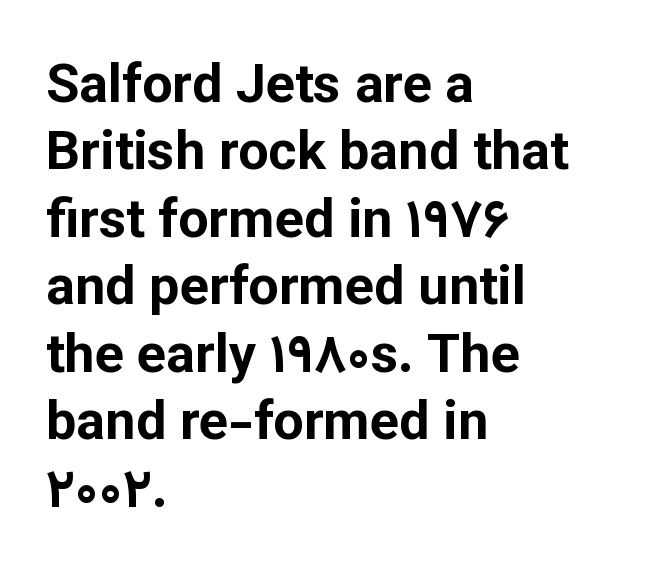
The characters look thick and weighty, a clear bold. This rendering features lettering with no underline. Examine the stroke ends and you'll find no serifs. Notice how descenders clear the ascenders below comfortably — that's standard leading. Here the glyphs are tracked normally, forming tight word shapes. Characters remain perfectly vertical along every line.
